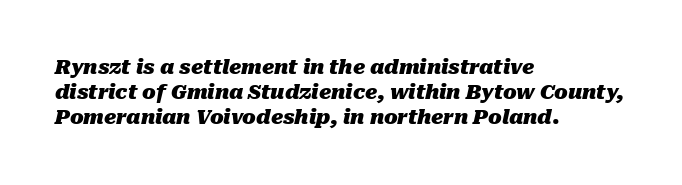
Bare-footed words on every line. Typeset ragged right — the left edge is the straight one. A typesetter would mark this as italic. Interline gaps are of average width in this sample. Spacing between characters is what you'd get straight out of the box.
